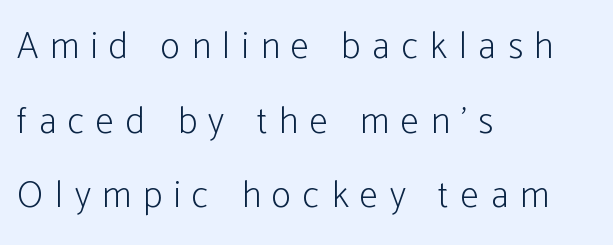
No italicization has been applied; the sample stays upright. The letterforms stand isolated, each surrounded by extra space. No heavy texture on the line: the type isn't bold. These lines stand farther apart than default settings would place them. Serifs: no, the terminals of the letterforms are clean. Descenders hang freely into open space.
